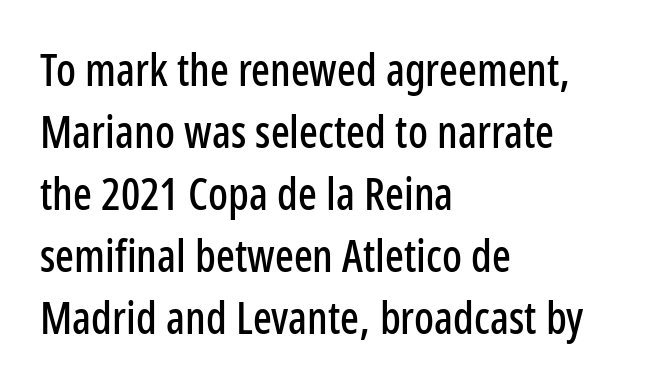
Q: Is the text italic (slanted)? A: No, it is upright.
Q: Is the typeface a serif or a sans-serif typeface? A: Sans-serif.
Q: Is the text underlined? A: No.
Q: How is the paragraph aligned? A: Left-aligned.
Q: Is the spacing between letters normal or unusually wide? A: Normal.
Q: Is the spacing between lines tight, normal or loose? A: Normal.
Q: Width (condensed, normal, or wide)? A: Condensed.
Q: Stroke contrast? A: Low.
Q: x-height? A: Medium.
Q: Monospaced? A: No.
